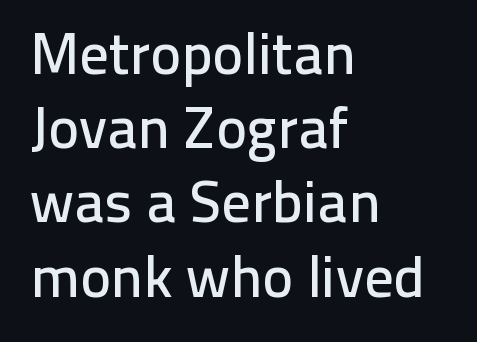
{"serif": "no", "italic": "no", "width": "normal", "stroke_contrast": "low", "x_height": "medium", "monospaced": "no", "underline": "no", "align": "left", "line_spacing": "normal", "line_spacing_ratio": 1.28, "letter_spacing": "normal", "letter_spacing_em": 0.0, "glyph_px": 58}
